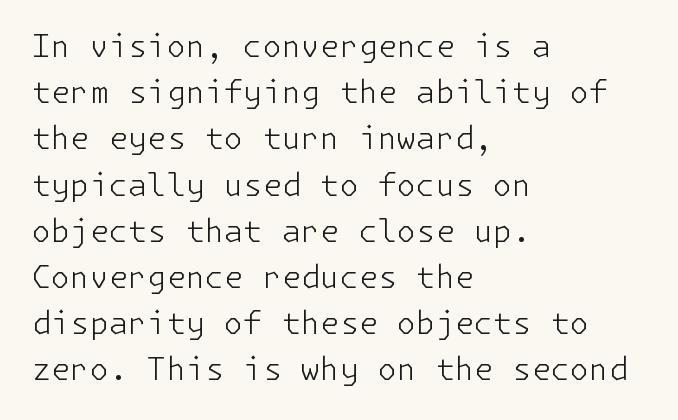
{"serif": "no", "italic": "no", "bold": "no", "weight": "light", "width": "normal", "stroke_contrast": "low", "x_height": "medium", "underline": "no", "align": "left", "line_spacing": "normal", "line_spacing_ratio": 1.49, "letter_spacing": "normal", "letter_spacing_em": 0.0, "glyph_px": 31}
